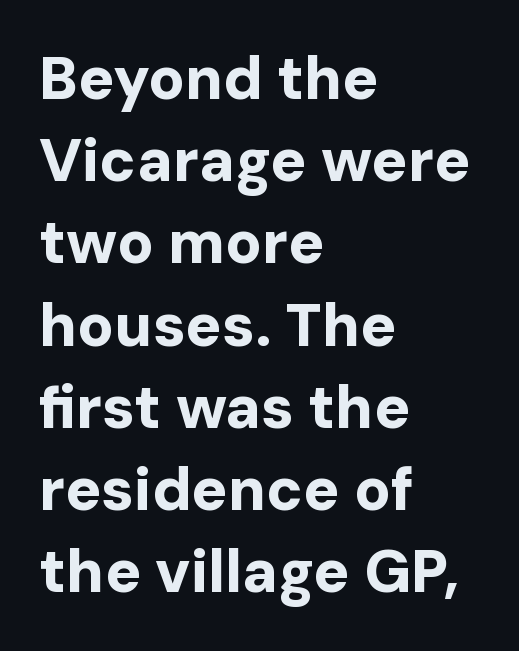
Quick note: not italic, upright. The passage shown is not underscored anywhere. Evenly set lines give the paragraph a standard silhouette. The face used here has the dense, thick strokes of a bold. Where is the straight margin? On the left.
